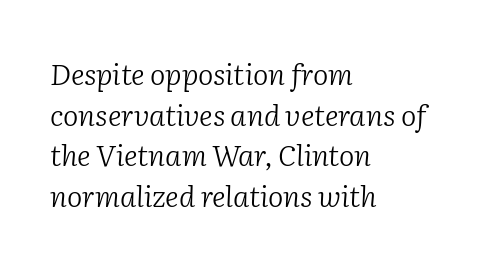
The image shows 29 px light serif type, italic (leaning right); set left-aligned, normal line spacing (1.4x), normal letter spacing, not underlined; low stroke contrast and a medium x-height.
